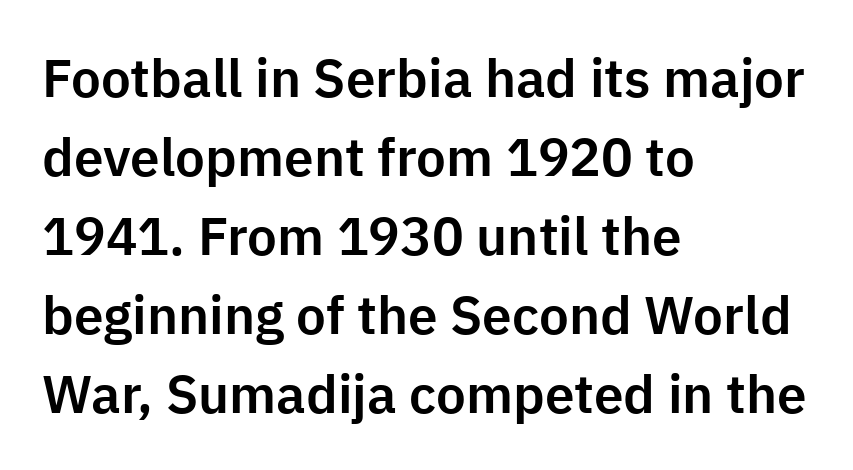
{"serif": "no", "italic": "no", "width": "normal", "stroke_contrast": "low", "x_height": "medium", "monospaced": "no", "underline": "no", "align": "left", "line_spacing": "normal", "line_spacing_ratio": 1.49, "letter_spacing": "normal", "letter_spacing_em": 0.0, "glyph_px": 53}
